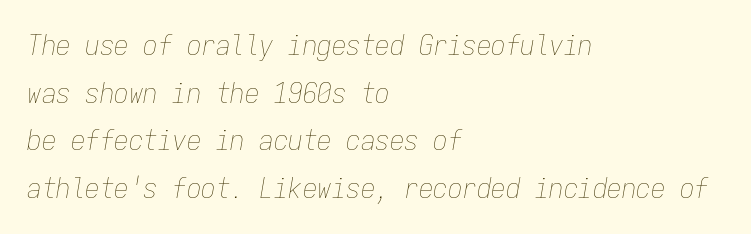
{"italic": "yes", "lean": "right", "slant_degrees": 9, "bold": "no", "weight": "thin", "width": "condensed", "stroke_contrast": "low", "x_height": "medium", "monospaced": "yes", "underline": "no", "align": "left", "line_spacing": "normal", "line_spacing_ratio": 1.64, "letter_spacing": "normal", "letter_spacing_em": 0.0, "glyph_px": 29}
